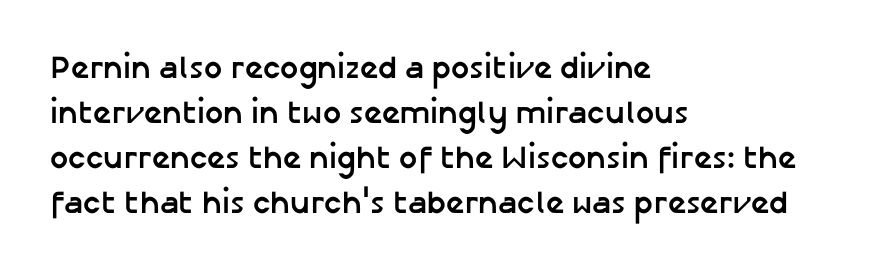
Q: Is the text bold? A: Yes.
Q: Is the text italic (slanted)? A: No, it is upright.
Q: Is the typeface a serif or a sans-serif typeface? A: Sans-serif.
Q: Is the text underlined? A: No.
Q: How is the paragraph aligned? A: Left-aligned.
Q: Is the spacing between letters normal or unusually wide? A: Normal.
Q: Is the spacing between lines tight, normal or loose? A: Normal.
Q: Width (condensed, normal, or wide)? A: Normal.
Q: Stroke contrast? A: Low.
Q: x-height? A: Medium.
Q: Monospaced? A: No.
